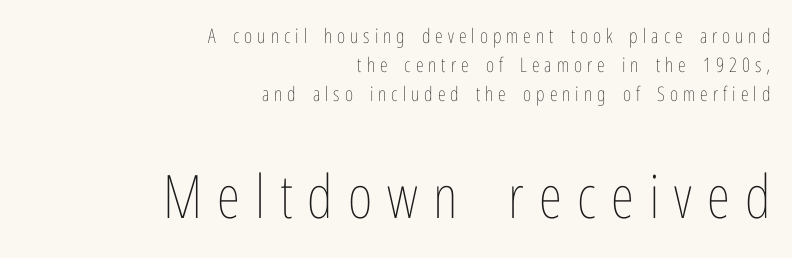
The image shows 60 px thin, condensed type, upright; set right-aligned, normal line spacing (1.45x), unusually wide letter spacing (+0.25 em), not underlined; the second (bottom) block is 3.0x larger; low stroke contrast and a medium x-height.
